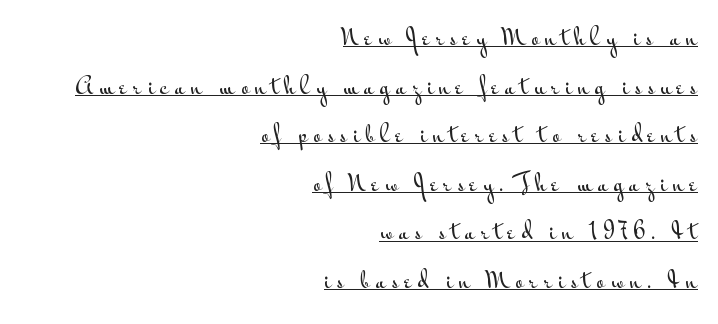
Q: Is the text underlined? A: Yes.
Q: How is the paragraph aligned? A: Right-aligned.
Q: Is the spacing between letters normal or unusually wide? A: Unusually wide.
Q: Is the spacing between lines tight, normal or loose? A: Loose.
